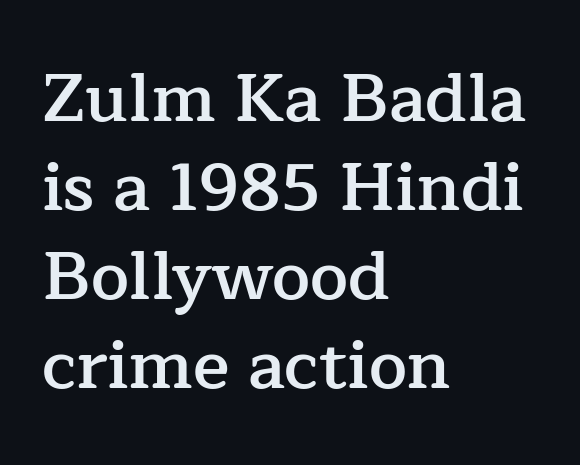
Q: Is the text bold? A: Semi-bold.
Q: Is the text italic (slanted)? A: No, it is upright.
Q: Is the typeface a serif or a sans-serif typeface? A: Serif.
Q: Is the text underlined? A: No.
Q: How is the paragraph aligned? A: Left-aligned.
Q: Is the spacing between letters normal or unusually wide? A: Normal.
Q: Is the spacing between lines tight, normal or loose? A: Normal.
Q: Width (condensed, normal, or wide)? A: Normal.
Q: Stroke contrast? A: Low.
Q: x-height? A: Medium.
Q: Monospaced? A: No.
